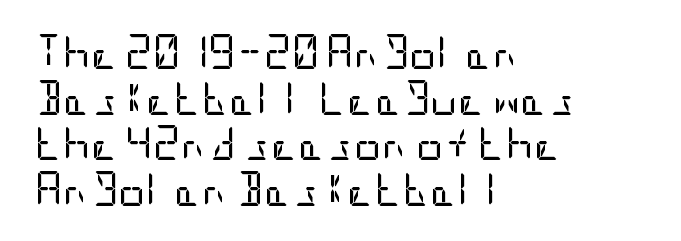
The paragraph shown leans on its left margin. In terms of posture, this sample is upright. The strip under each line holds only bare page. The rows are spaced the way most documents space them. Typographically, this falls in the sans-serif category.
